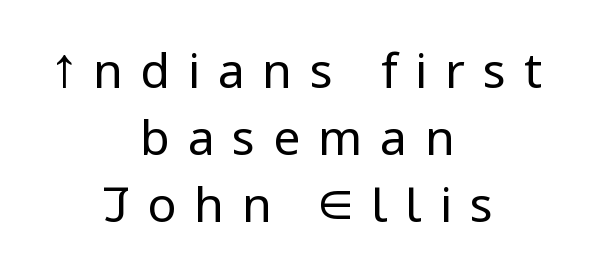
These lines are centered, leaving both edges ragged. The letterforms sit at book weight or below. The leading is moderate, giving the passage an even texture. Regarding serifs, this sample does without them.
